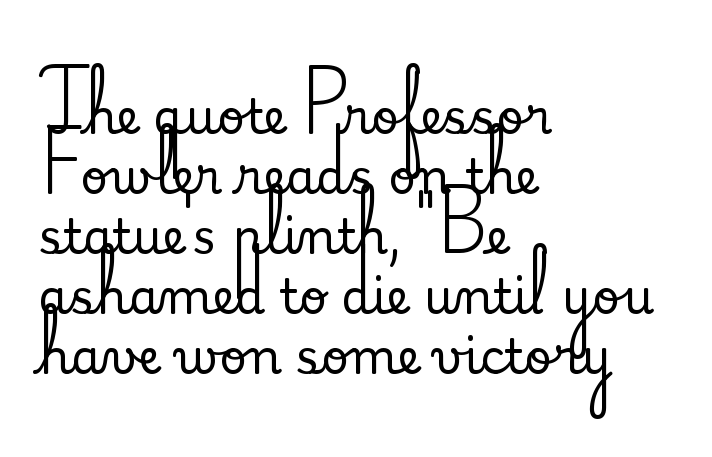
Q: Is the text italic (slanted)? A: No, it is upright.
Q: Is the typeface a serif or a sans-serif typeface? A: Serif.
Q: Is the text underlined? A: No.
Q: How is the paragraph aligned? A: Left-aligned.
Q: Is the spacing between letters normal or unusually wide? A: Normal.
Q: Is the spacing between lines tight, normal or loose? A: Normal.
Q: Width (condensed, normal, or wide)? A: Normal.
Q: Stroke contrast? A: Medium.
Q: x-height? A: Small.
Q: Monospaced? A: No.
